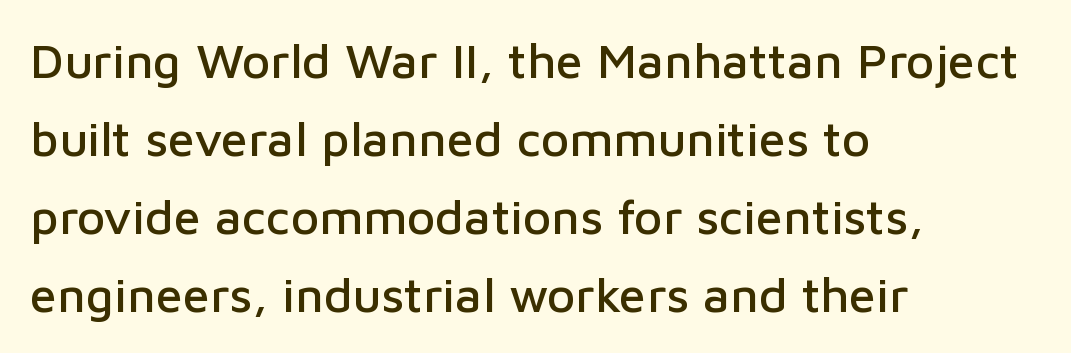
The image shows 49 px sans-serif type, upright; set left-aligned, normal line spacing (1.59x), normal letter spacing, not underlined; low stroke contrast and a medium x-height.
